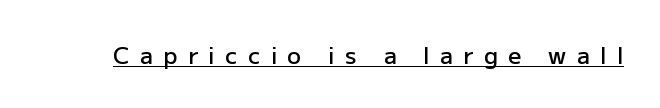
Q: Is the text bold? A: Semi-bold.
Q: Is the text italic (slanted)? A: No, it is upright.
Q: Is the text underlined? A: Yes.
Q: Is the spacing between letters normal or unusually wide? A: Unusually wide.
